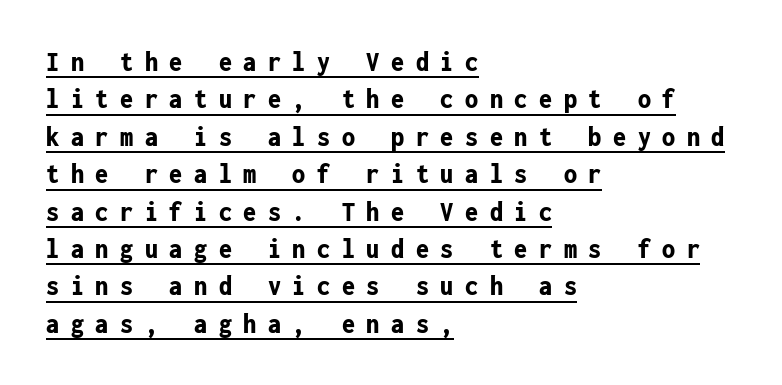
Q: Is the text bold? A: Yes.
Q: Is the text italic (slanted)? A: No, it is upright.
Q: Is the typeface a serif or a sans-serif typeface? A: Sans-serif.
Q: Is the text underlined? A: Yes.
Q: How is the paragraph aligned? A: Left-aligned.
Q: Is the spacing between letters normal or unusually wide? A: Unusually wide.
Q: Is the spacing between lines tight, normal or loose? A: Normal.
Q: Width (condensed, normal, or wide)? A: Condensed.
Q: Stroke contrast? A: Low.
Q: x-height? A: Medium.
Q: Monospaced? A: Yes.
